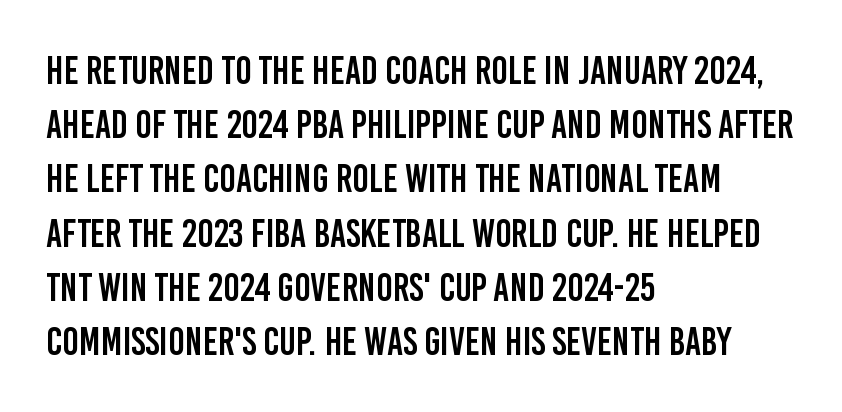
{"serif": "no", "italic": "no", "width": "condensed", "stroke_contrast": "low", "x_height": "large", "monospaced": "no", "underline": "no", "align": "left", "line_spacing": "normal", "line_spacing_ratio": 1.39, "letter_spacing": "normal", "letter_spacing_em": 0.0, "glyph_px": 39}
